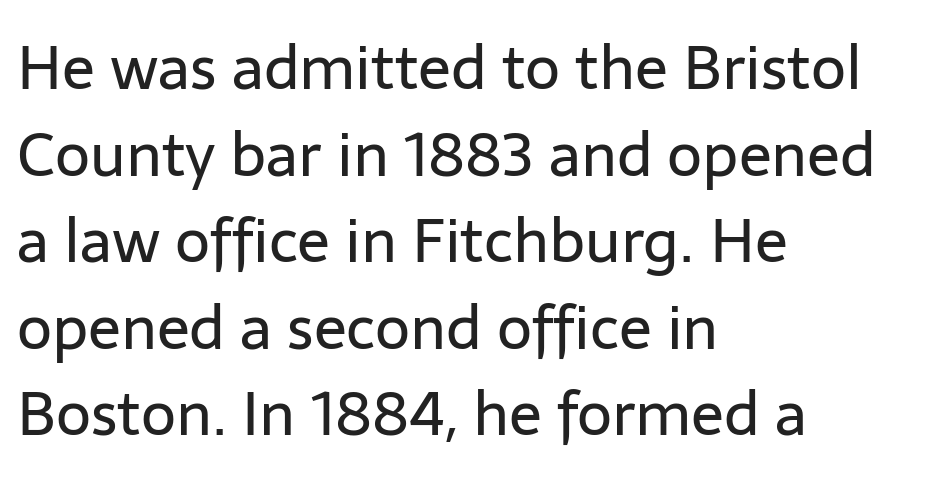
Q: Is the text bold? A: No.
Q: Is the text italic (slanted)? A: No, it is upright.
Q: Is the typeface a serif or a sans-serif typeface? A: Sans-serif.
Q: Is the text underlined? A: No.
Q: How is the paragraph aligned? A: Left-aligned.
Q: Is the spacing between letters normal or unusually wide? A: Normal.
Q: Is the spacing between lines tight, normal or loose? A: Normal.
Q: Width (condensed, normal, or wide)? A: Normal.
Q: Stroke contrast? A: Low.
Q: x-height? A: Medium.
Q: Monospaced? A: No.
